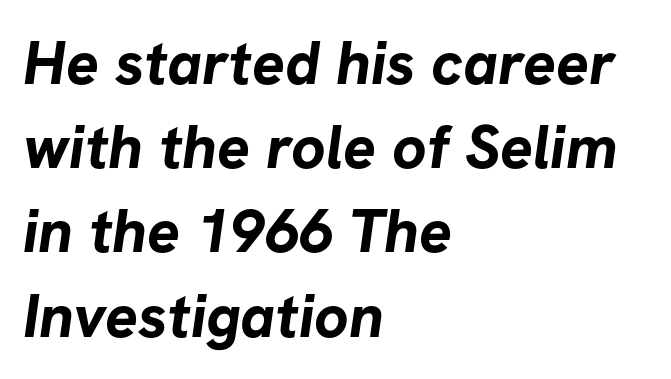
Q: Is the text bold? A: Yes.
Q: Is the typeface a serif or a sans-serif typeface? A: Sans-serif.
Q: Is the text underlined? A: No.
Q: How is the paragraph aligned? A: Left-aligned.
Q: Is the spacing between letters normal or unusually wide? A: Normal.
Q: Is the spacing between lines tight, normal or loose? A: Normal.
Q: Width (condensed, normal, or wide)? A: Normal.
Q: Stroke contrast? A: Low.
Q: x-height? A: Medium.
Q: Monospaced? A: No.
